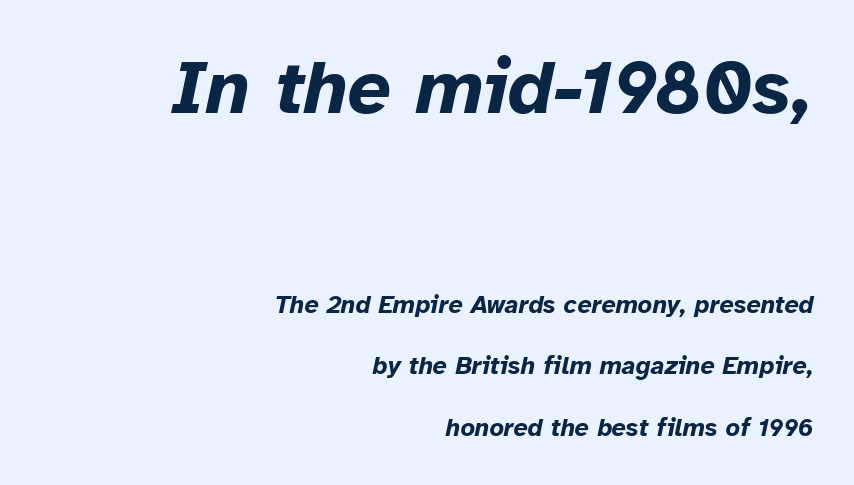
Q: Is the text bold? A: Yes.
Q: Is the text italic (slanted)? A: Yes, it leans right by about 12 degrees.
Q: Is the text underlined? A: No.
Q: How is the paragraph aligned? A: Right-aligned.
Q: Is the spacing between letters normal or unusually wide? A: Normal.
Q: Is the spacing between lines tight, normal or loose? A: Loose.
Q: Which block of text is set in a larger size, the first (top) or the second (bottom)? A: The first (top) one.
Q: Width (condensed, normal, or wide)? A: Normal.
Q: Stroke contrast? A: Low.
Q: x-height? A: Medium.
Q: Monospaced? A: No.
